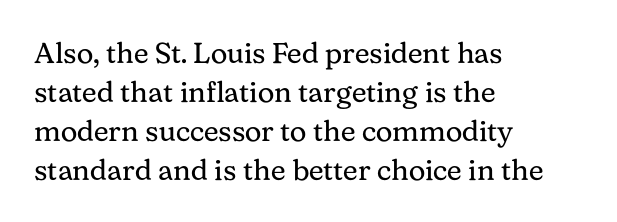
The foot of each line stays bare and open. Is the type heavy? It reads as light-to-regular instead. In CSS terms this would be text-align: left. These lines are rendered in a variable-pitch font. The text was rendered using a seriffed face with decorative stroke endings. If you drew a line through each stem, it would be perfectly vertical.
